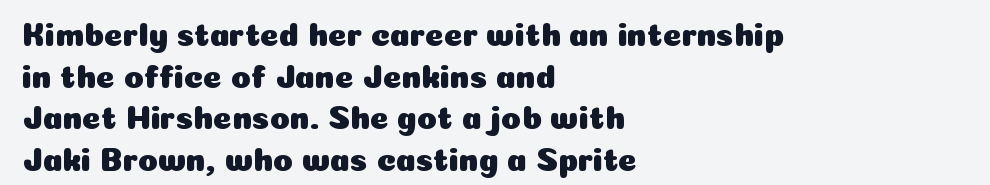
Q: Is the text italic (slanted)? A: No, it is upright.
Q: Is the typeface a serif or a sans-serif typeface? A: Sans-serif.
Q: Is the text underlined? A: No.
Q: How is the paragraph aligned? A: Left-aligned.
Q: Is the spacing between letters normal or unusually wide? A: Normal.
Q: Is the spacing between lines tight, normal or loose? A: Normal.
Q: Width (condensed, normal, or wide)? A: Normal.
Q: Stroke contrast? A: Low.
Q: x-height? A: Medium.
Q: Monospaced? A: No.
